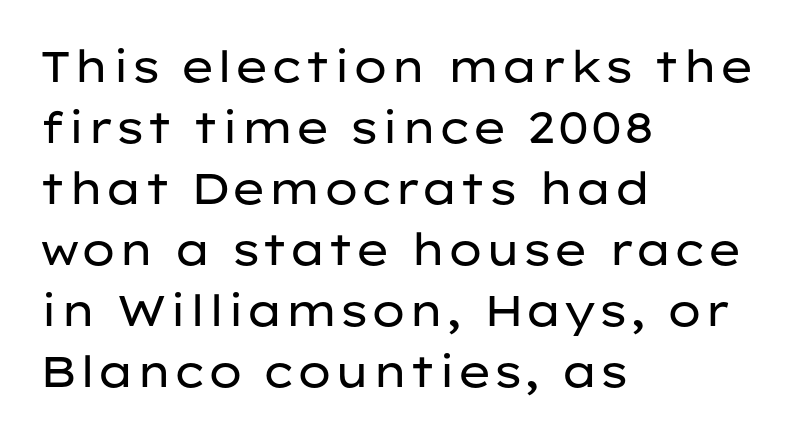
Does the lettering tilt? It doesn't — this is upright. Check under the words: just untouched page. This rendering employs a face without finishing strokes, i.e., a sans-serif. A typesetter would call this proportional, since set widths differ per character. This sample keeps an unexceptional amount of space between lines. Caption: standard tracking, unaltered.
